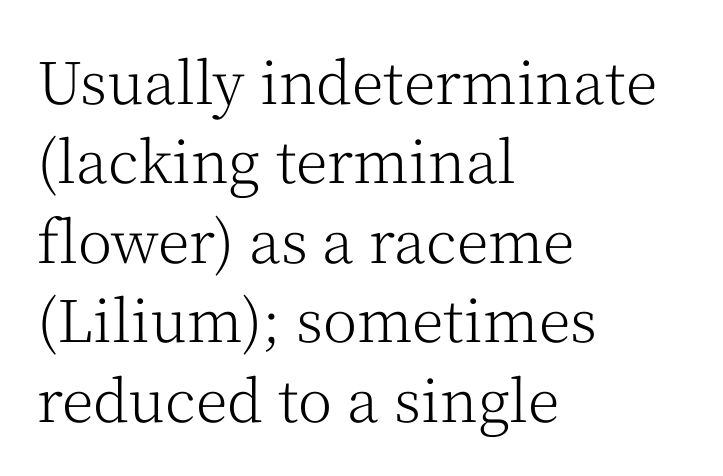
{"serif": "yes", "italic": "no", "bold": "no", "weight": "light", "width": "normal", "stroke_contrast": "medium", "x_height": "medium", "monospaced": "no", "underline": "no", "align": "left", "line_spacing": "normal", "line_spacing_ratio": 1.37, "letter_spacing": "normal", "letter_spacing_em": 0.0, "glyph_px": 58}
